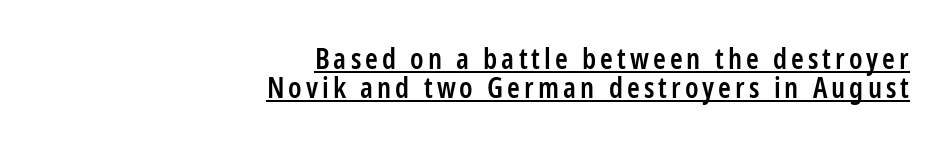
The image shows 29 px semibold, condensed sans-serif type, upright; set right-aligned, tight line spacing (1.0x), underlined; low stroke contrast and a medium x-height.
